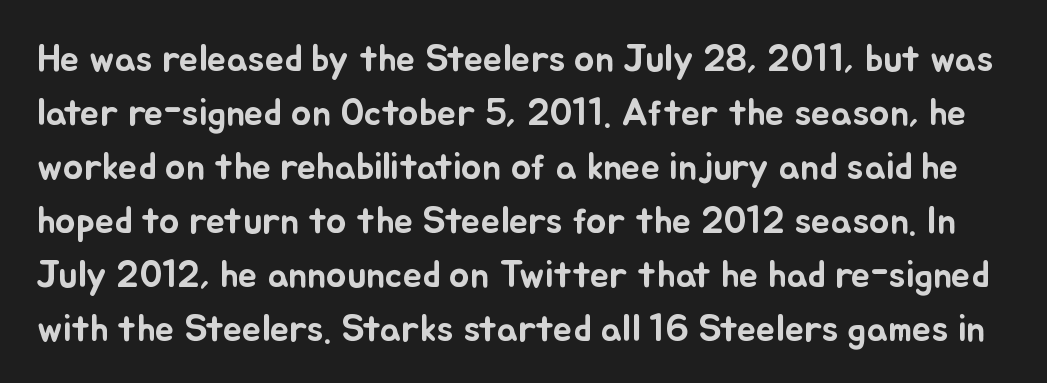
{"italic": "no", "width": "normal", "stroke_contrast": "low", "x_height": "small", "monospaced": "no", "underline": "no", "line_spacing": "normal", "line_spacing_ratio": 1.42, "letter_spacing": "normal", "letter_spacing_em": 0.0, "glyph_px": 38}
